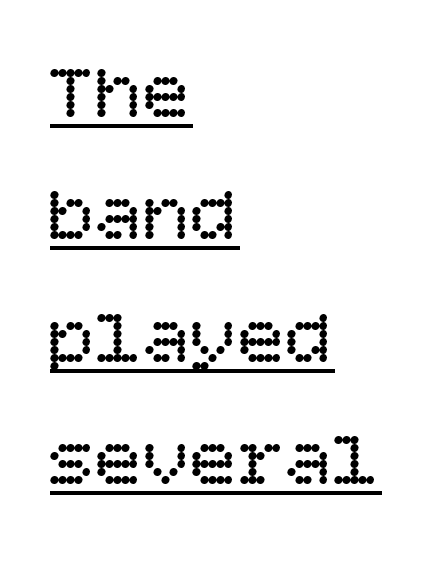
The image shows 79 px regular-weight type, upright; set left-aligned, normal line spacing (1.55x), normal letter spacing, underlined; low stroke contrast and a large x-height.
